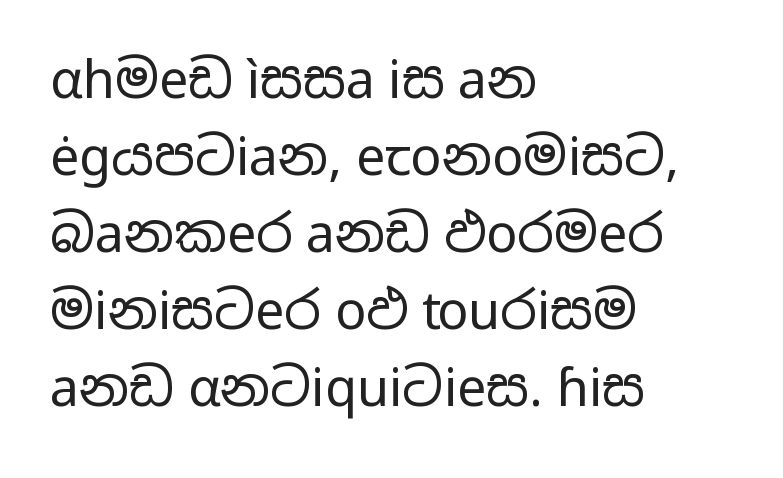
{"serif": "no", "italic": "no", "bold": "no", "weight": "regular", "width": "wide", "stroke_contrast": "low", "x_height": "medium", "monospaced": "no", "underline": "no", "align": "left", "line_spacing": "normal", "line_spacing_ratio": 1.48, "letter_spacing": "normal", "letter_spacing_em": 0.0, "glyph_px": 52}
